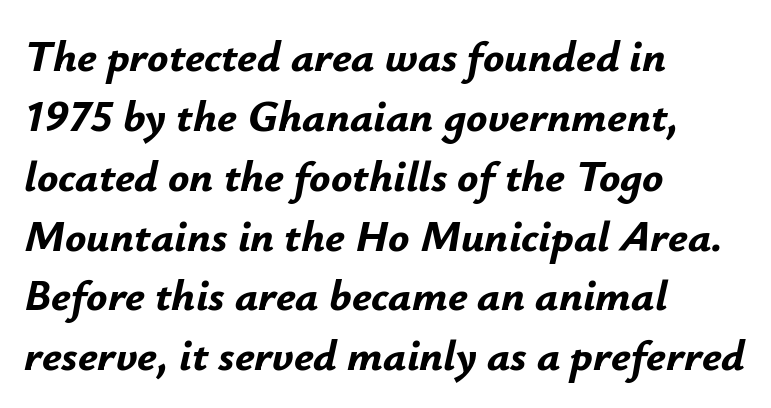
{"italic": "yes", "lean": "right", "slant_degrees": 12, "bold": "yes", "weight": "bold", "width": "normal", "stroke_contrast": "low", "x_height": "small", "monospaced": "no", "underline": "no", "align": "left", "line_spacing": "normal", "line_spacing_ratio": 1.36, "letter_spacing": "normal", "letter_spacing_em": 0.0, "glyph_px": 44}
